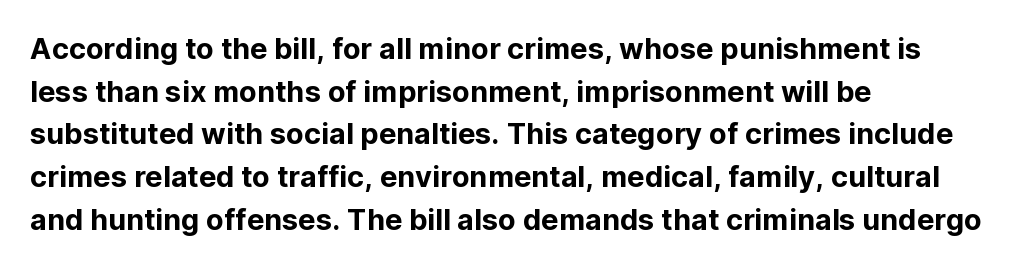
Q: Is the text italic (slanted)? A: No, it is upright.
Q: Is the typeface a serif or a sans-serif typeface? A: Sans-serif.
Q: Is the text underlined? A: No.
Q: How is the paragraph aligned? A: Left-aligned.
Q: Is the spacing between letters normal or unusually wide? A: Normal.
Q: Is the spacing between lines tight, normal or loose? A: Normal.
Q: Width (condensed, normal, or wide)? A: Normal.
Q: Stroke contrast? A: Low.
Q: x-height? A: Medium.
Q: Monospaced? A: No.
